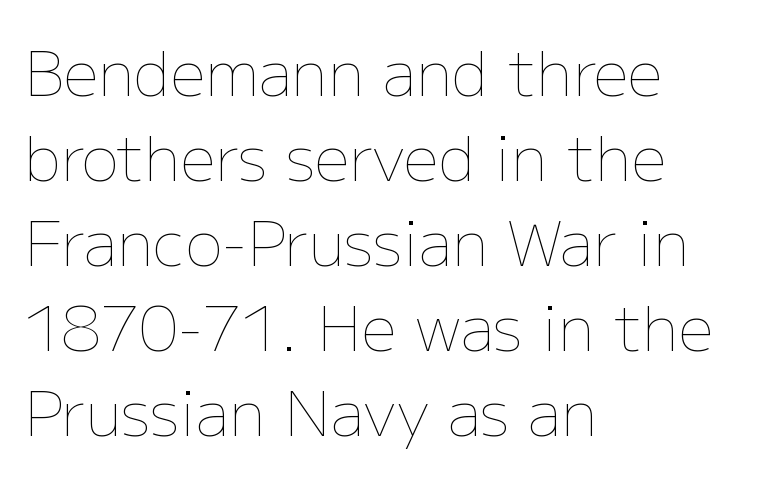
These lines are set flush left with a ragged right edge. Rule under the text: the space is simply empty. The rendering uses natural spacing where letterforms have individual widths. Baseline-to-baseline distance is the conventional proportion of letter height. These lines keep a tight, regular rhythm from letter to letter. Each stroke keeps to a modest, everyday thickness or less.
